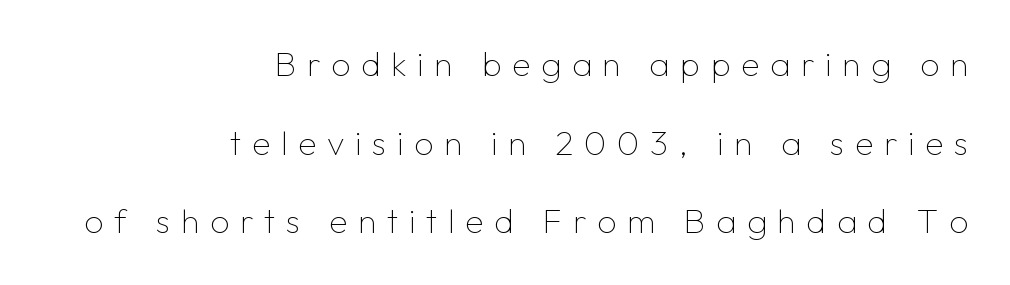
The image shows 34 px thin sans-serif type, upright; set right-aligned, loose line spacing (2.31x), unusually wide letter spacing (+0.31 em), not underlined; low stroke contrast and a medium x-height.
